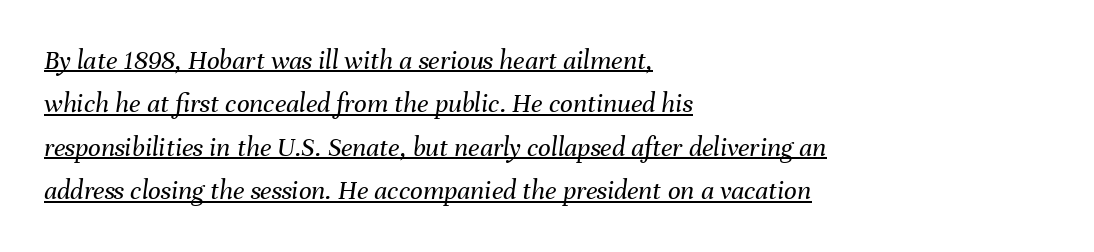
The type is set solid horizontally, with unmodified tracking. The passage shown is typed in a proportional face where columns would drift. In terms of posture, this sample is oblique. The glyphs are accompanied by a horizontal stroke just below them. These lines sit exactly where default settings would place them. The typesetter chose a ragged-right arrangement here.
